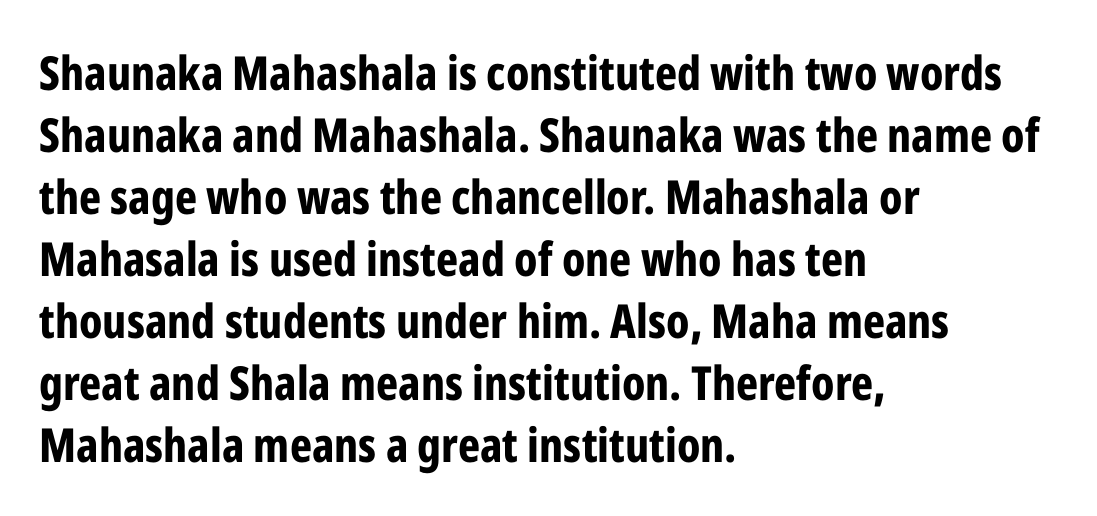
Q: Is the text bold? A: Yes.
Q: Is the text italic (slanted)? A: No, it is upright.
Q: Is the typeface a serif or a sans-serif typeface? A: Sans-serif.
Q: Is the text underlined? A: No.
Q: How is the paragraph aligned? A: Left-aligned.
Q: Is the spacing between letters normal or unusually wide? A: Normal.
Q: Is the spacing between lines tight, normal or loose? A: Normal.
Q: Width (condensed, normal, or wide)? A: Condensed.
Q: Stroke contrast? A: Low.
Q: x-height? A: Medium.
Q: Monospaced? A: No.
